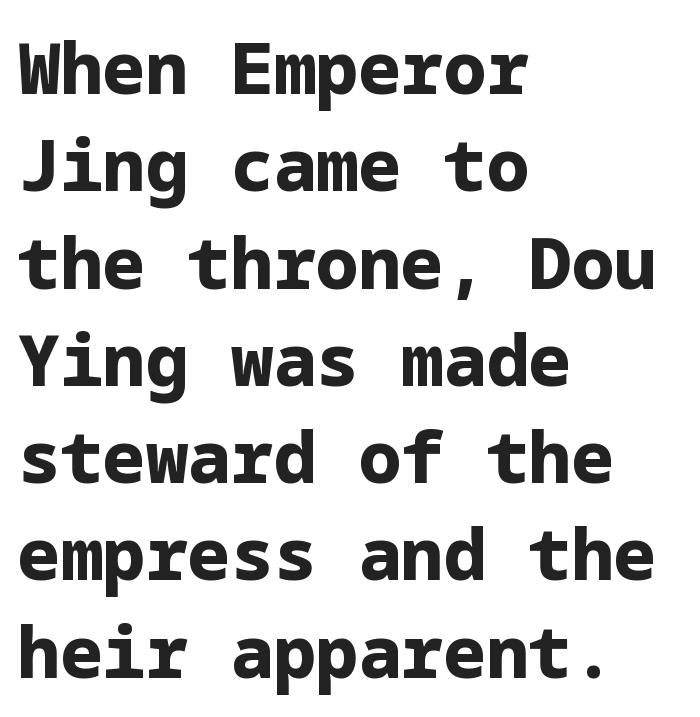
The image shows 71 px bold sans-serif type, upright; set left-aligned, normal line spacing (1.37x), normal letter spacing, not underlined; low stroke contrast and a medium x-height.
